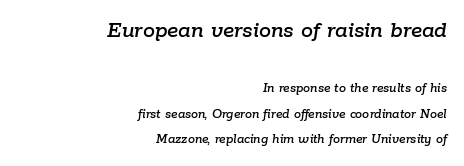
Q: Is the text italic (slanted)? A: Yes, it leans right by about 9 degrees.
Q: Is the text underlined? A: No.
Q: How is the paragraph aligned? A: Right-aligned.
Q: Is the spacing between letters normal or unusually wide? A: Normal.
Q: Which block of text is set in a larger size, the first (top) or the second (bottom)? A: The first (top) one.
